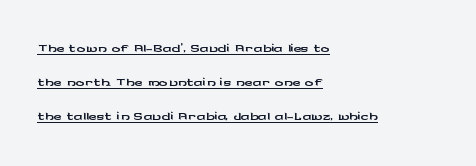
Q: Is the text italic (slanted)? A: No, it is upright.
Q: Is the text underlined? A: Yes.
Q: How is the paragraph aligned? A: Left-aligned.
Q: Is the spacing between letters normal or unusually wide? A: Normal.
Q: Is the spacing between lines tight, normal or loose? A: Normal.
